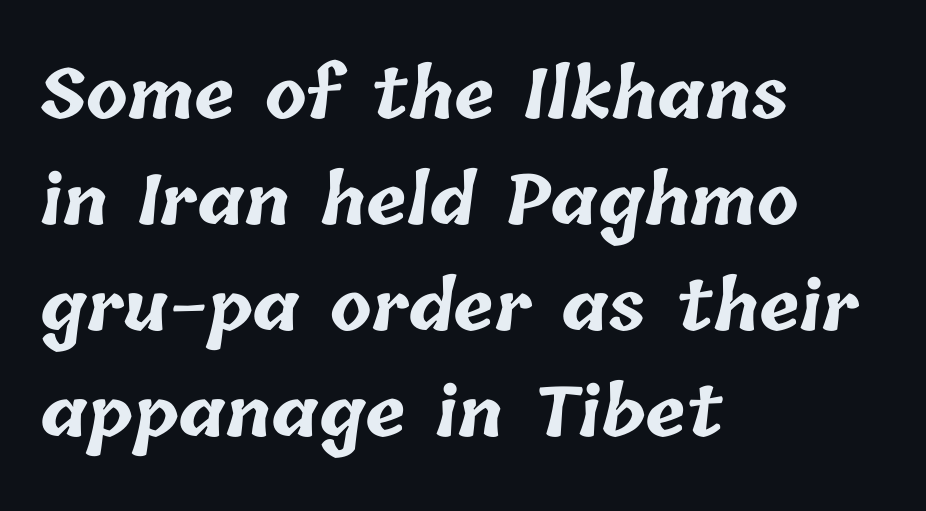
Q: Is the text bold? A: Yes.
Q: Is the text underlined? A: No.
Q: How is the paragraph aligned? A: Left-aligned.
Q: Is the spacing between letters normal or unusually wide? A: Normal.
Q: Is the spacing between lines tight, normal or loose? A: Normal.
Q: Width (condensed, normal, or wide)? A: Normal.
Q: Stroke contrast? A: Low.
Q: x-height? A: Medium.
Q: Monospaced? A: No.
